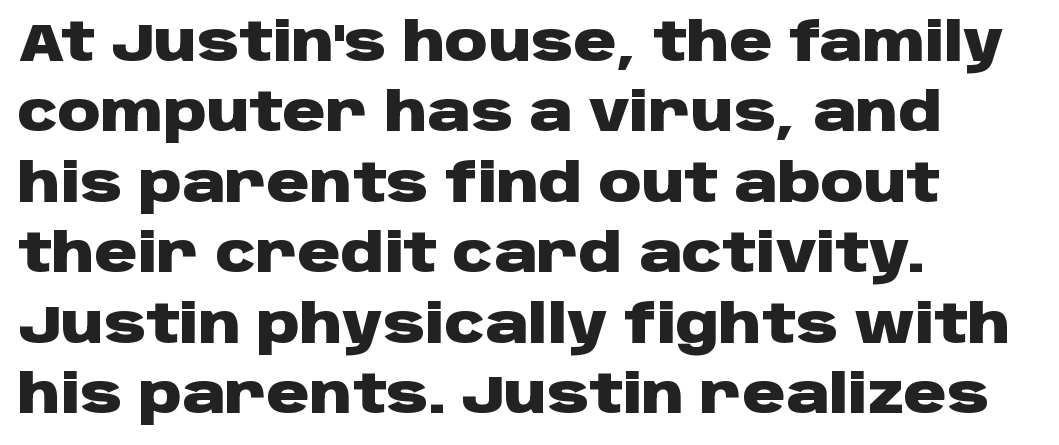
These lines are set flush left with a ragged right edge. In terms of letterspacing, this is plain default setting. The passage shown stacks its lines at a standard gap. Beneath every word, the page is bare.
